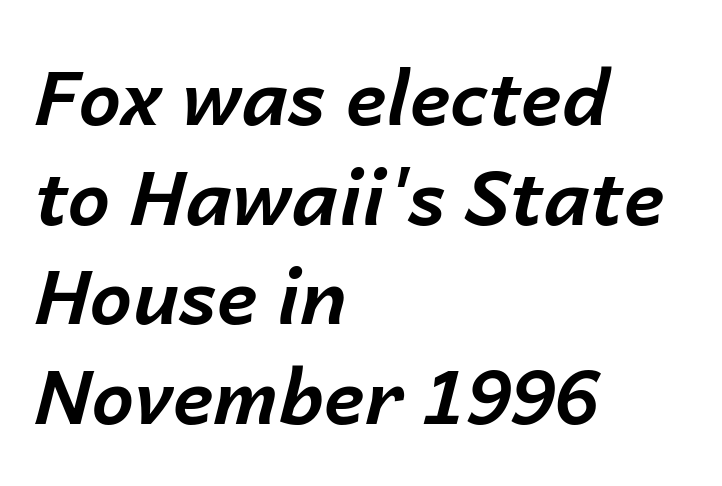
Q: Is the text bold? A: Yes.
Q: Is the text italic (slanted)? A: Yes, it leans right by about 14 degrees.
Q: Is the text underlined? A: No.
Q: How is the paragraph aligned? A: Left-aligned.
Q: Is the spacing between letters normal or unusually wide? A: Normal.
Q: Is the spacing between lines tight, normal or loose? A: Normal.
Q: Width (condensed, normal, or wide)? A: Normal.
Q: Stroke contrast? A: Low.
Q: x-height? A: Medium.
Q: Monospaced? A: No.
